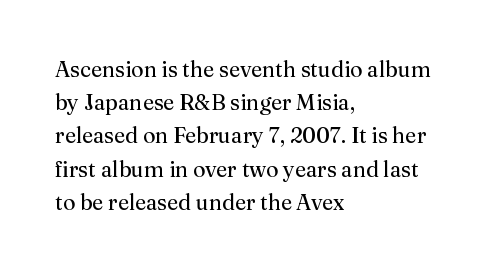
Tall strokes in this sample are plumb rather than angled. Weight: regular or lighter. Tracking value appears to be zero — textbook default spacing. The passage shown stacks its lines at a standard gap. The lines in this sample share a left origin and differ only in where they stop. Anything drawn beneath the words? Only blank space.
